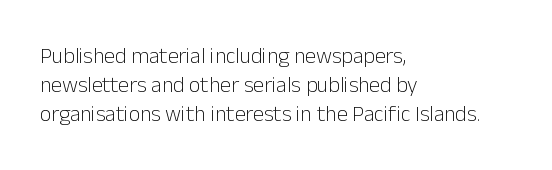
{"italic": "no", "bold": "no", "underline": "no", "align": "left", "line_spacing": "normal", "line_spacing_ratio": 1.31, "letter_spacing": "normal", "letter_spacing_em": 0.0, "glyph_px": 22}
